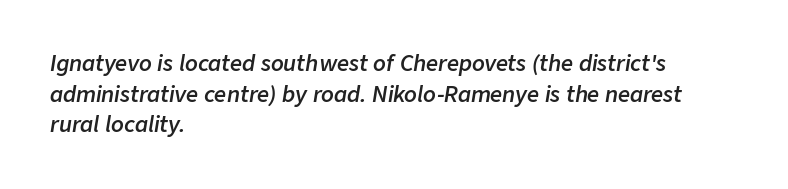
Q: Is the text bold? A: Semi-bold.
Q: Is the text italic (slanted)? A: Yes, it leans right by about 9 degrees.
Q: Is the text underlined? A: No.
Q: How is the paragraph aligned? A: Left-aligned.
Q: Is the spacing between letters normal or unusually wide? A: Normal.
Q: Is the spacing between lines tight, normal or loose? A: Normal.
